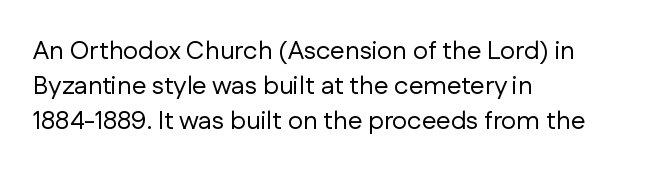
Q: Is the text bold? A: No.
Q: Is the text italic (slanted)? A: No, it is upright.
Q: Is the text underlined? A: No.
Q: How is the paragraph aligned? A: Left-aligned.
Q: Is the spacing between letters normal or unusually wide? A: Normal.
Q: Is the spacing between lines tight, normal or loose? A: Normal.
